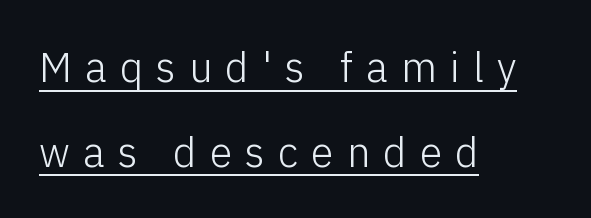
The image shows 41 px light sans-serif type, upright; set left-aligned, loose line spacing (2.07x), unusually wide letter spacing (+0.32 em), underlined; low stroke contrast and a medium x-height.
